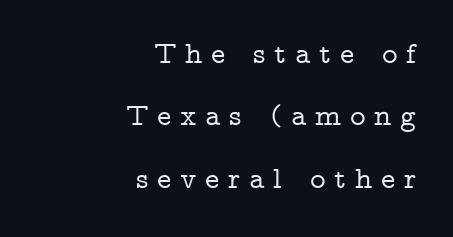
The block of text is sparse from top to bottom, with ample space between rows. Posture: straight, roman, zero tilt. Letterform terminals end in serifs throughout the passage. This sample has the flowing, uneven cadence of proportional lettering.
